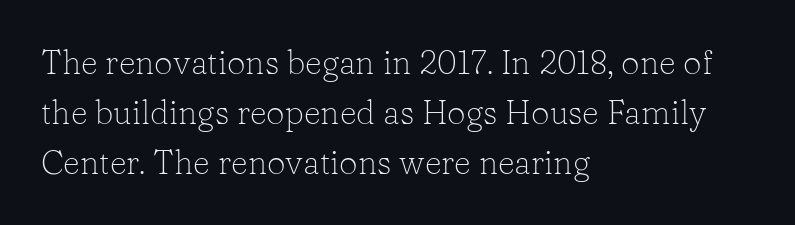
Reading down the block, your eye returns to a fixed left position each line. The glyphs in this specimen are seriffed. The font is comparable to plain body text, perhaps lighter. The rendering uses natural spacing where letterforms have individual widths.
